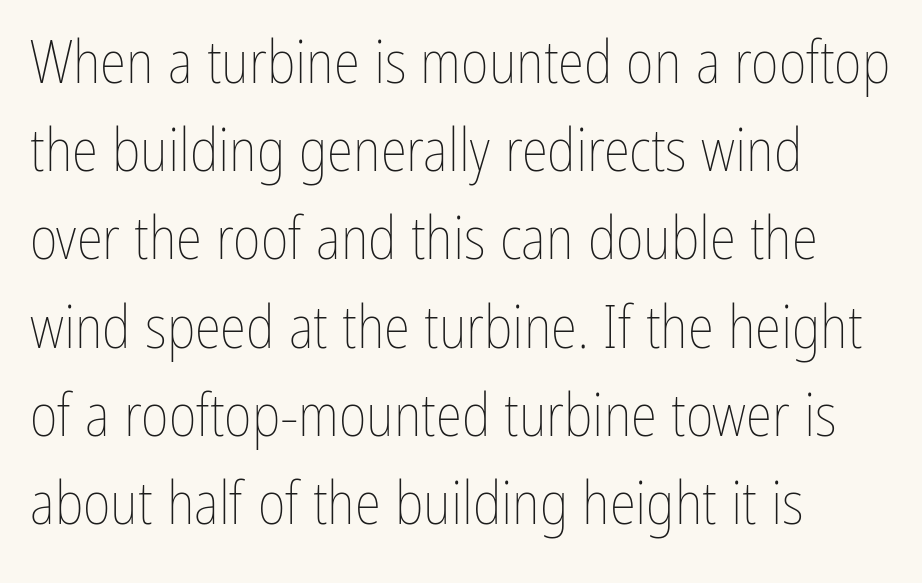
Q: Is the text bold? A: No.
Q: Is the text italic (slanted)? A: No, it is upright.
Q: Is the text underlined? A: No.
Q: How is the paragraph aligned? A: Left-aligned.
Q: Is the spacing between letters normal or unusually wide? A: Normal.
Q: Is the spacing between lines tight, normal or loose? A: Normal.
Q: Width (condensed, normal, or wide)? A: Condensed.
Q: Stroke contrast? A: Low.
Q: x-height? A: Medium.
Q: Monospaced? A: No.
